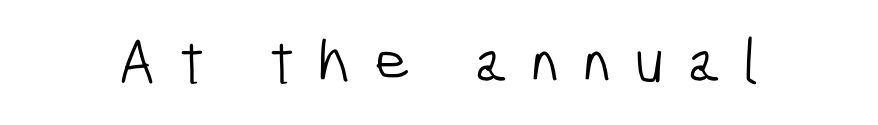
Q: Is the text bold? A: No.
Q: Is the typeface a serif or a sans-serif typeface? A: Sans-serif.
Q: Is the text underlined? A: No.
Q: Is the spacing between letters normal or unusually wide? A: Unusually wide.
Q: Width (condensed, normal, or wide)? A: Condensed.
Q: Stroke contrast? A: Low.
Q: x-height? A: Medium.
Q: Monospaced? A: No.
